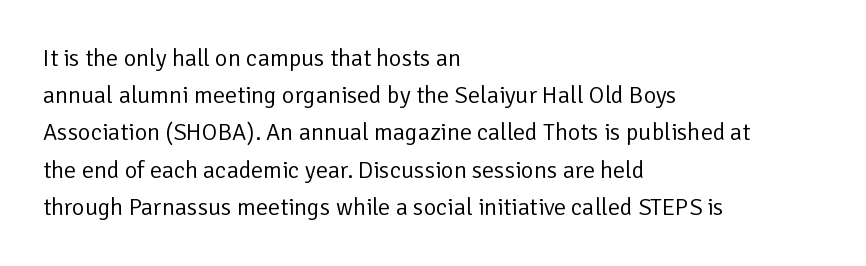
Q: Is the text bold? A: No.
Q: Is the text italic (slanted)? A: No, it is upright.
Q: Is the text underlined? A: No.
Q: How is the paragraph aligned? A: Left-aligned.
Q: Is the spacing between letters normal or unusually wide? A: Normal.
Q: Is the spacing between lines tight, normal or loose? A: Normal.
